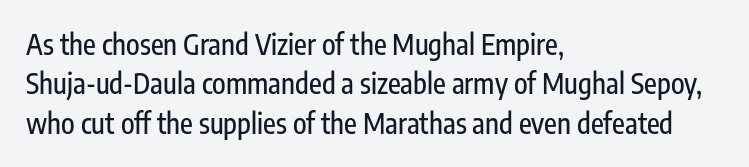
Q: Is the text italic (slanted)? A: No, it is upright.
Q: Is the typeface a serif or a sans-serif typeface? A: Sans-serif.
Q: Is the text underlined? A: No.
Q: How is the paragraph aligned? A: Left-aligned.
Q: Is the spacing between letters normal or unusually wide? A: Normal.
Q: Is the spacing between lines tight, normal or loose? A: Normal.
Q: Width (condensed, normal, or wide)? A: Condensed.
Q: Stroke contrast? A: Low.
Q: x-height? A: Medium.
Q: Monospaced? A: No.
